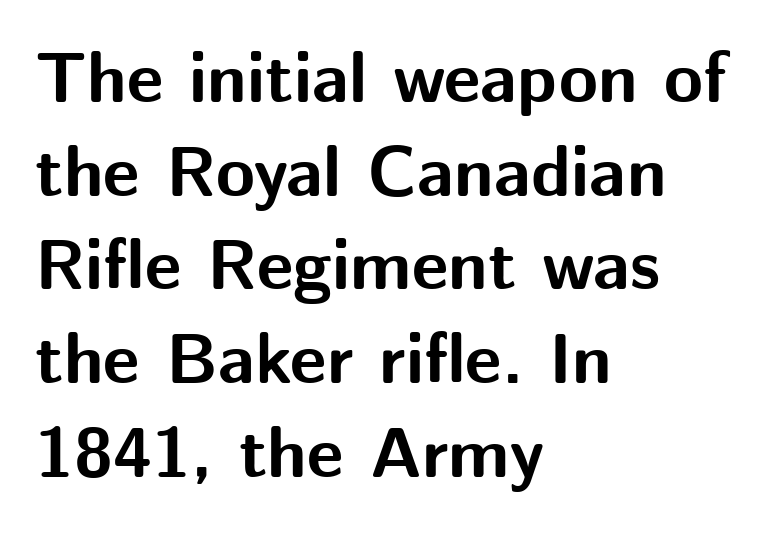
Q: Is the text bold? A: Yes.
Q: Is the text italic (slanted)? A: No, it is upright.
Q: Is the typeface a serif or a sans-serif typeface? A: Sans-serif.
Q: Is the text underlined? A: No.
Q: How is the paragraph aligned? A: Left-aligned.
Q: Is the spacing between letters normal or unusually wide? A: Normal.
Q: Is the spacing between lines tight, normal or loose? A: Normal.
Q: Width (condensed, normal, or wide)? A: Normal.
Q: Stroke contrast? A: Medium.
Q: x-height? A: Medium.
Q: Monospaced? A: No.
